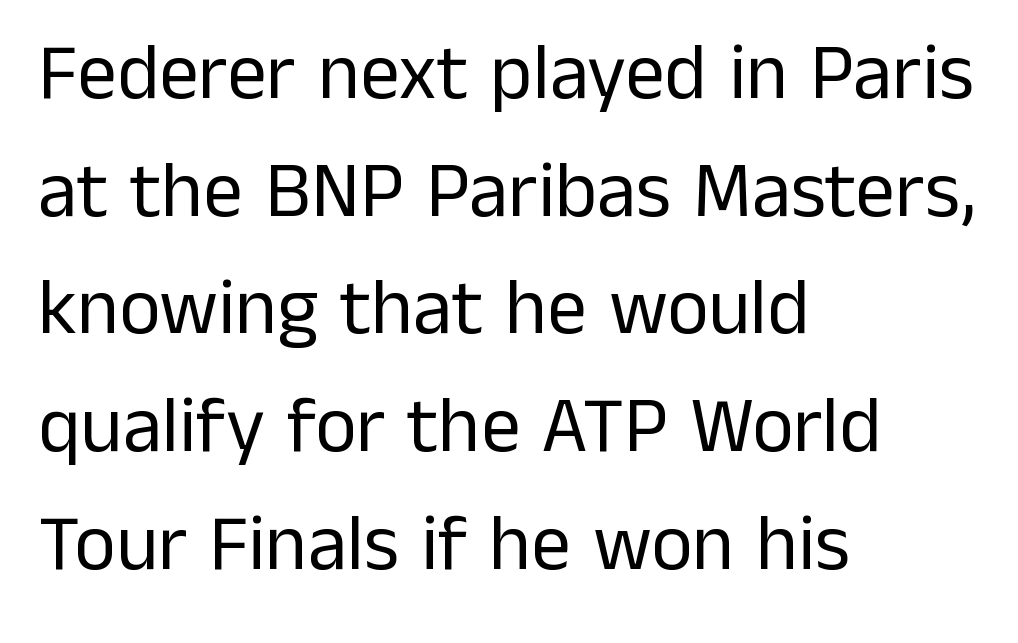
Q: Is the text bold? A: No.
Q: Is the text italic (slanted)? A: No, it is upright.
Q: Is the typeface a serif or a sans-serif typeface? A: Sans-serif.
Q: Is the text underlined? A: No.
Q: How is the paragraph aligned? A: Left-aligned.
Q: Is the spacing between letters normal or unusually wide? A: Normal.
Q: Is the spacing between lines tight, normal or loose? A: Normal.
Q: Width (condensed, normal, or wide)? A: Normal.
Q: Stroke contrast? A: Low.
Q: x-height? A: Medium.
Q: Monospaced? A: No.
